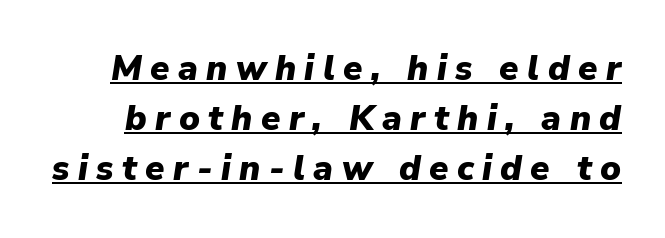
{"italic": "yes", "lean": "right", "slant_degrees": 9, "bold": "yes", "weight": "heavy", "width": "normal", "stroke_contrast": "low", "x_height": "medium", "monospaced": "no", "underline": "yes", "line_spacing": "normal", "line_spacing_ratio": 1.43, "letter_spacing": "wide", "letter_spacing_em": 0.24, "glyph_px": 35}
